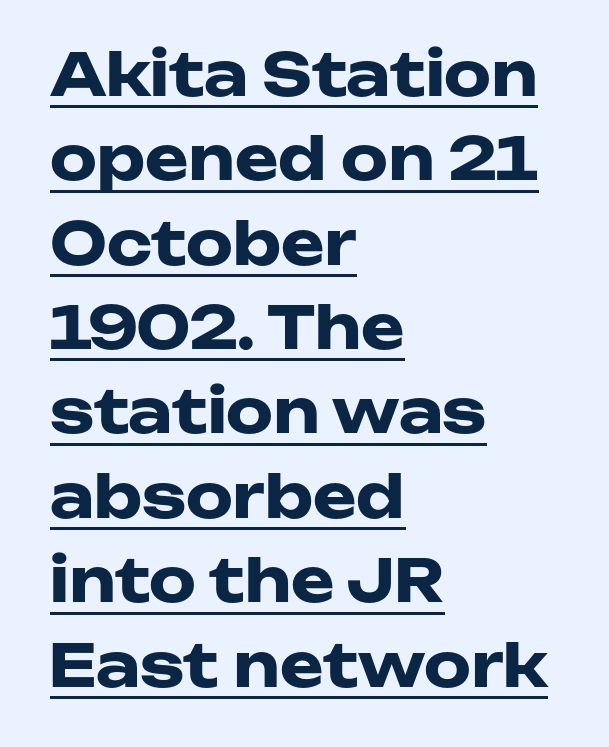
Honestly, the letter spacing is just normal — you wouldn't notice it. These lines are rendered in a variable-pitch font. Set as a true bold cut, around the 700 mark. Quick note: not italic, upright.
